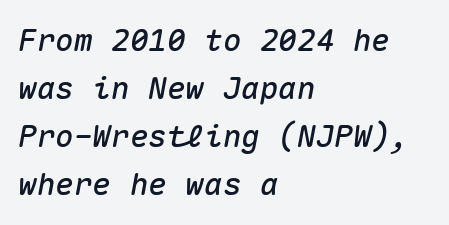
The image shows 31 px text type, italic (leaning right), monospaced; set left-aligned, normal line spacing (1.55x), normal letter spacing, not underlined; medium stroke contrast and a medium x-height.
